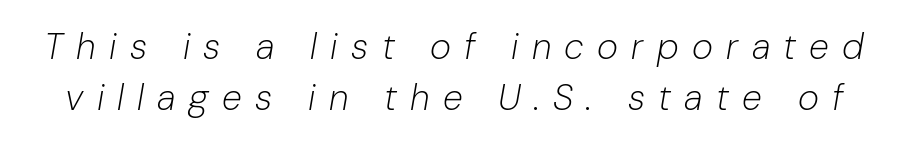
{"italic": "yes", "lean": "right", "slant_degrees": 10, "bold": "no", "weight": "light", "width": "normal", "stroke_contrast": "low", "x_height": "medium", "monospaced": "no", "underline": "no", "line_spacing": "normal", "line_spacing_ratio": 1.42, "letter_spacing": "wide", "letter_spacing_em": 0.37, "glyph_px": 36}
